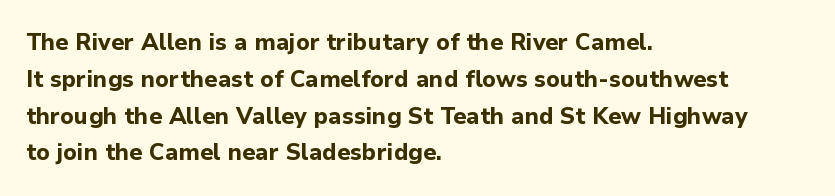
Q: Is the text bold? A: Yes.
Q: Is the text italic (slanted)? A: No, it is upright.
Q: Is the text underlined? A: No.
Q: How is the paragraph aligned? A: Left-aligned.
Q: Is the spacing between letters normal or unusually wide? A: Normal.
Q: Is the spacing between lines tight, normal or loose? A: Normal.
